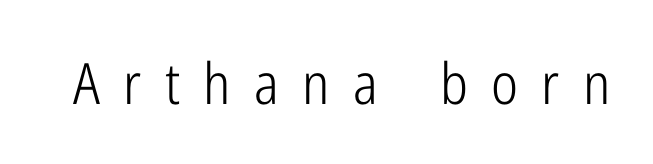
{"serif": "no", "italic": "no", "bold": "no", "weight": "light", "width": "condensed", "stroke_contrast": "low", "x_height": "medium", "monospaced": "no", "underline": "no", "letter_spacing": "wide", "letter_spacing_em": 0.41, "glyph_px": 57}
